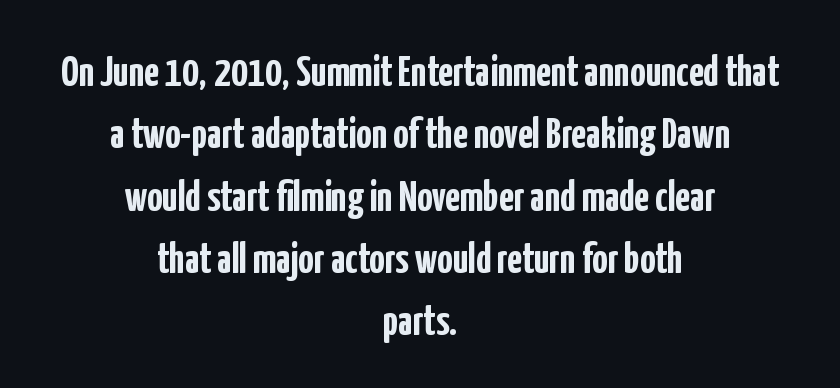
This sample uses plain, unmodified letter spacing. The passage shown is typeset with a sans-serif family. You could not count columns in this text — the font is proportionally spaced. Characters remain perfectly vertical along every line.
